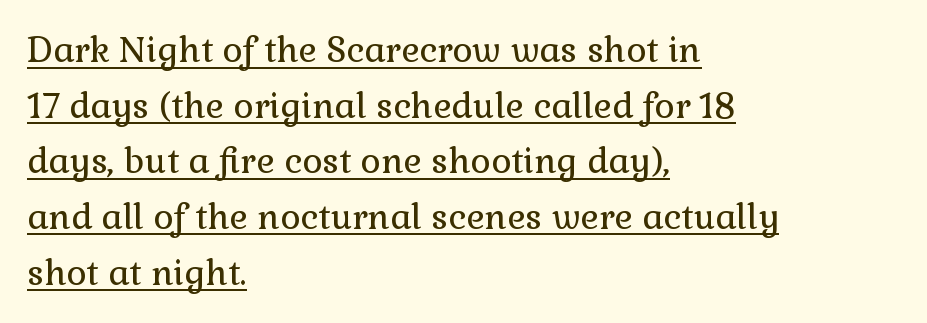
{"serif": "yes", "italic": "no", "bold": "no", "weight": "regular", "width": "normal", "x_height": "medium", "monospaced": "no", "underline": "yes", "align": "left", "line_spacing": "normal", "line_spacing_ratio": 1.59, "letter_spacing": "normal", "letter_spacing_em": 0.0, "glyph_px": 35}
